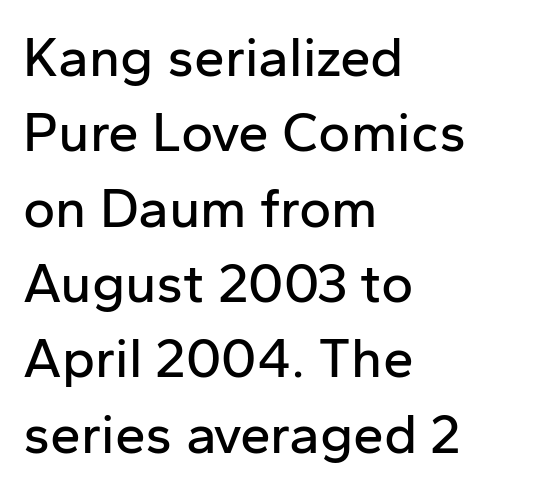
Is this a fixed-width face? No — the glyphs have proportional, varying widths. The gap between lines stays unmarked. Nobody touched the tracking dial on this one. The characters display no serif detailing; their extremities are plain. Every stem runs plumb, perpendicular to the baseline.
